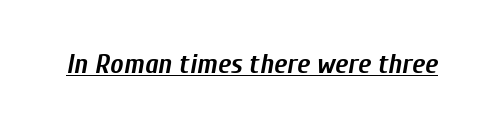
{"italic": "yes", "lean": "right", "slant_degrees": 10, "bold": "yes", "weight": "semibold", "width": "condensed", "stroke_contrast": "low", "x_height": "medium", "monospaced": "no", "underline": "yes", "letter_spacing": "normal", "letter_spacing_em": 0.0, "glyph_px": 28}
